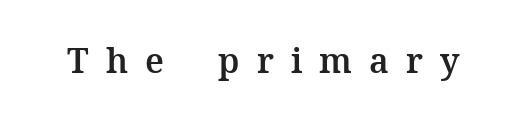
Q: Is the text italic (slanted)? A: No, it is upright.
Q: Is the typeface a serif or a sans-serif typeface? A: Serif.
Q: Is the text underlined? A: No.
Q: Is the spacing between letters normal or unusually wide? A: Unusually wide.
Q: Width (condensed, normal, or wide)? A: Normal.
Q: Stroke contrast? A: Medium.
Q: x-height? A: Medium.
Q: Monospaced? A: No.
